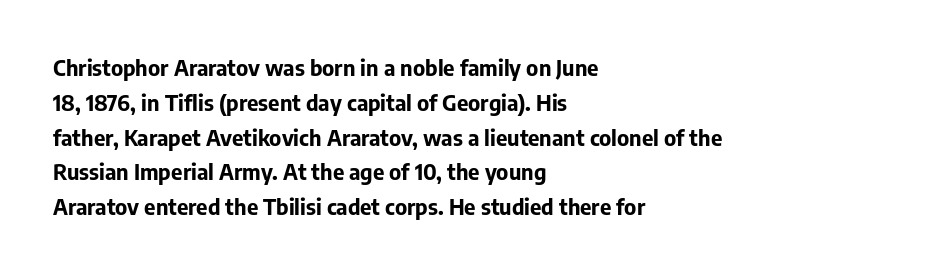
The image shows 22 px bold type, upright; set left-aligned, normal line spacing (1.58x), normal letter spacing, not underlined.
